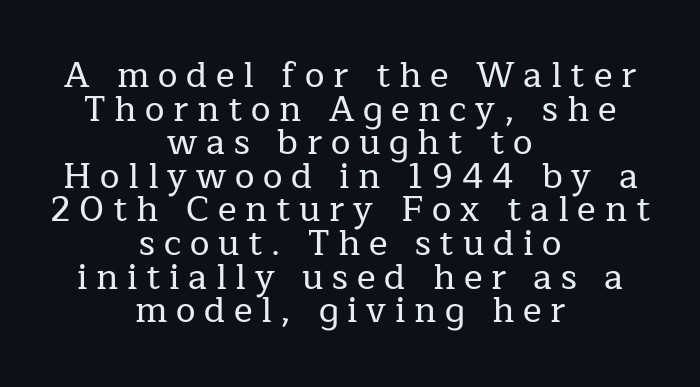
The image shows 35 px serif type, upright; set centered, tight line spacing (0.96x), unusually wide letter spacing (+0.25 em), not underlined; low stroke contrast and a medium x-height.
